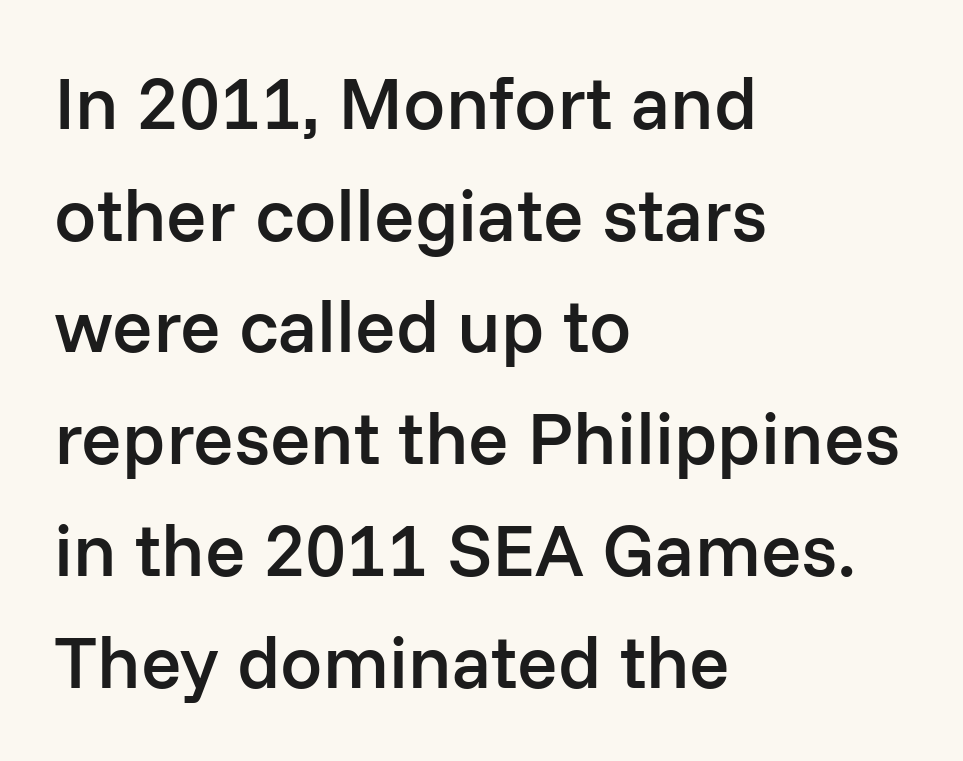
Q: Is the text bold? A: Semi-bold.
Q: Is the text italic (slanted)? A: No, it is upright.
Q: Is the typeface a serif or a sans-serif typeface? A: Sans-serif.
Q: Is the text underlined? A: No.
Q: How is the paragraph aligned? A: Left-aligned.
Q: Is the spacing between letters normal or unusually wide? A: Normal.
Q: Is the spacing between lines tight, normal or loose? A: Normal.
Q: Width (condensed, normal, or wide)? A: Normal.
Q: Stroke contrast? A: Low.
Q: x-height? A: Medium.
Q: Monospaced? A: No.
